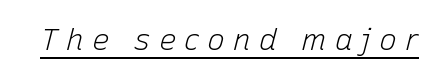
Q: Is the text bold? A: No.
Q: Is the text italic (slanted)? A: Yes, it leans right by about 15 degrees.
Q: Is the text underlined? A: Yes.
Q: Is the spacing between letters normal or unusually wide? A: Unusually wide.
Q: Width (condensed, normal, or wide)? A: Normal.
Q: Stroke contrast? A: Low.
Q: x-height? A: Medium.
Q: Monospaced? A: No.
